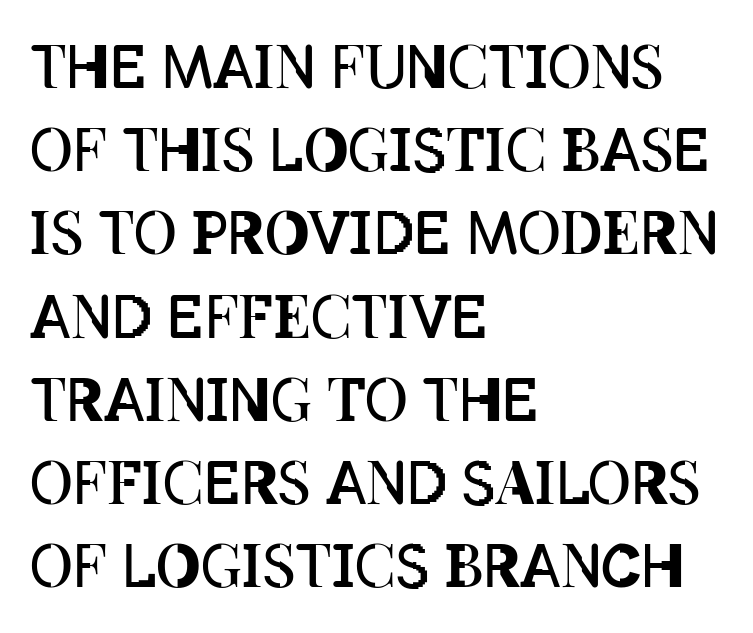
{"italic": "no", "bold": "no", "weight": "regular", "width": "condensed", "stroke_contrast": "low", "x_height": "large", "monospaced": "no", "underline": "no", "align": "left", "line_spacing": "normal", "line_spacing_ratio": 1.41, "letter_spacing": "normal", "letter_spacing_em": 0.0, "glyph_px": 59}
